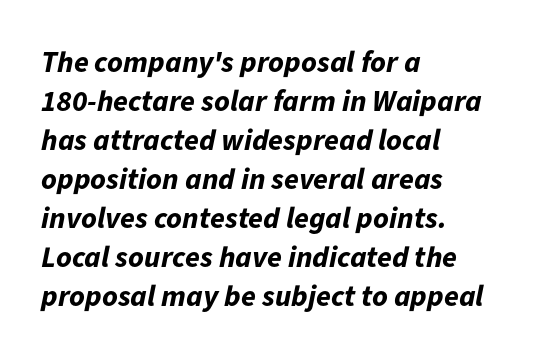
{"italic": "yes", "lean": "right", "slant_degrees": 11, "bold": "yes", "weight": "bold", "width": "normal", "stroke_contrast": "low", "x_height": "medium", "monospaced": "no", "underline": "no", "align": "left", "line_spacing": "normal", "line_spacing_ratio": 1.3, "letter_spacing": "normal", "letter_spacing_em": 0.0, "glyph_px": 30}
